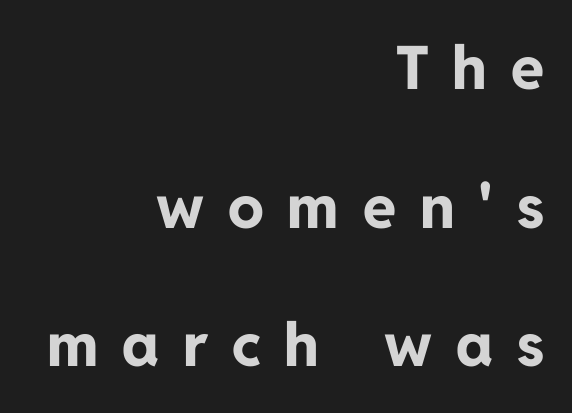
Note the varied advance widths — an 'i' is clearly narrower than an 'm'. The letters carry no serifs — their stems end cleanly without finishing strokes. Horizontal bands of white between lines are thick stripes. Set as a true bold cut, around the 700 mark. Is the block centered? No — it sits flush against the right margin. The specimen omits any rule beneath the text block's lines.
